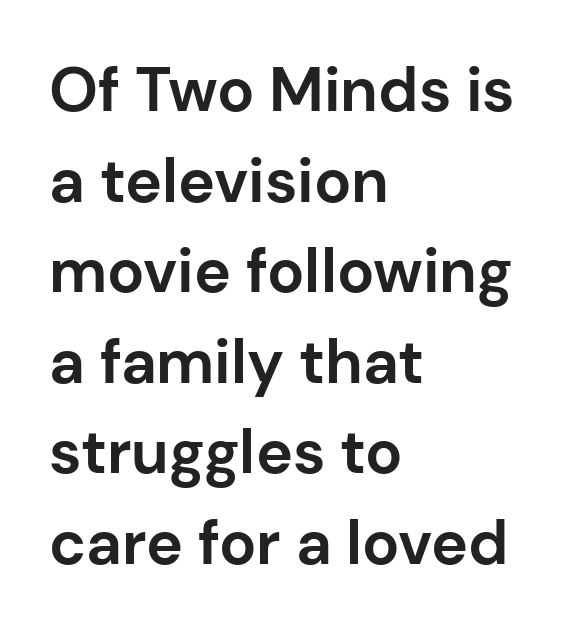
The image shows 62 px bold sans-serif type, upright; set left-aligned, normal line spacing (1.46x), normal letter spacing, not underlined; low stroke contrast and a medium x-height.
